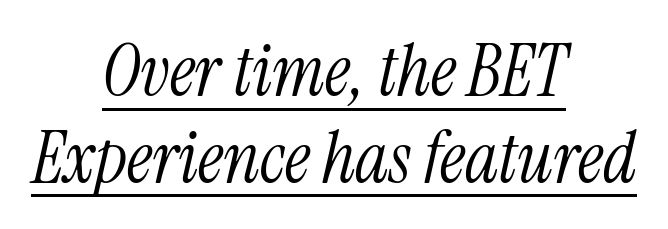
Caption: lettering with a line underneath. The letters carry serifs — small finishing strokes at the ends of their stems. The passage shown is not bold in any degree. The face used here is proportionally spaced, like ordinary book or web type. The gaps between neighbouring characters are ordinary and unremarkable.
